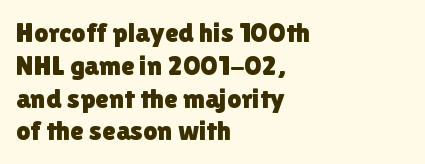
Q: Is the text italic (slanted)? A: No, it is upright.
Q: Is the typeface a serif or a sans-serif typeface? A: Sans-serif.
Q: Is the text underlined? A: No.
Q: How is the paragraph aligned? A: Left-aligned.
Q: Is the spacing between letters normal or unusually wide? A: Normal.
Q: Width (condensed, normal, or wide)? A: Normal.
Q: x-height? A: Medium.
Q: Monospaced? A: No.
